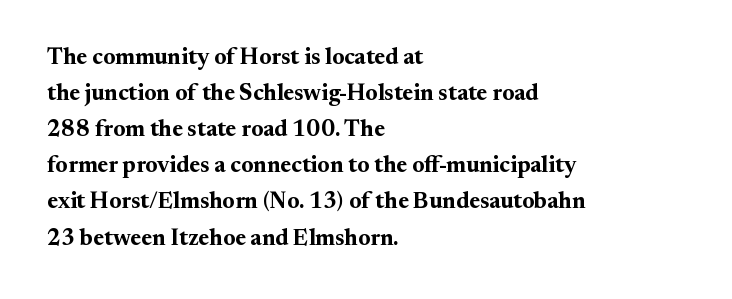
The image shows 23 px bold type, upright; set left-aligned, normal line spacing (1.57x), normal letter spacing, not underlined.
